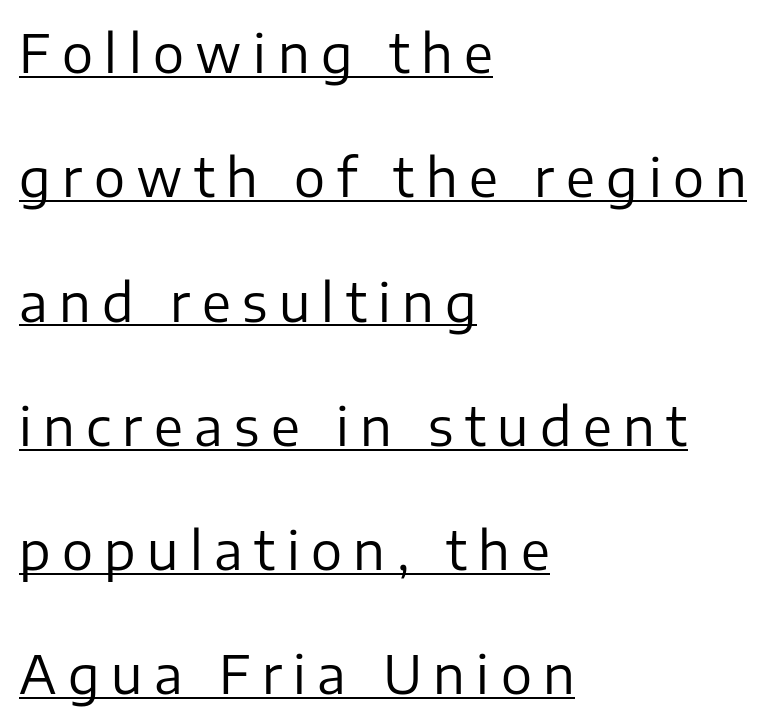
{"serif": "no", "italic": "no", "bold": "no", "weight": "regular", "width": "normal", "stroke_contrast": "low", "x_height": "medium", "monospaced": "no", "underline": "yes", "align": "left", "line_spacing": "loose", "line_spacing_ratio": 2.39, "letter_spacing": "wide", "letter_spacing_em": 0.22, "glyph_px": 52}
